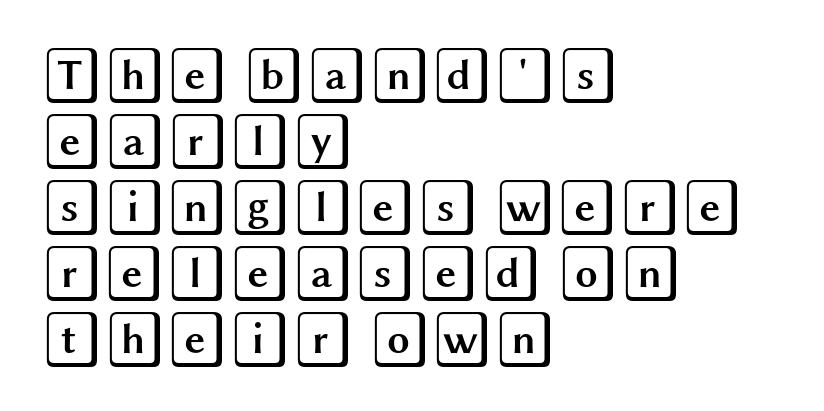
Q: Is the text italic (slanted)? A: No, it is upright.
Q: Is the text underlined? A: No.
Q: How is the paragraph aligned? A: Left-aligned.
Q: Is the spacing between letters normal or unusually wide? A: Normal.
Q: Width (condensed, normal, or wide)? A: Wide.
Q: x-height? A: Large.
